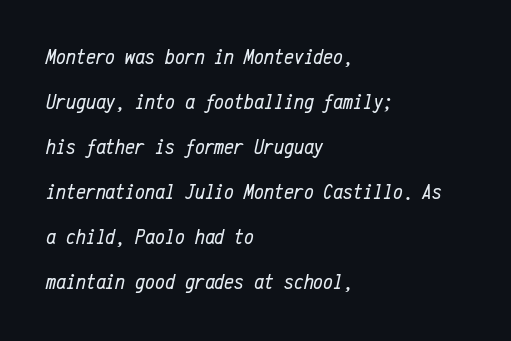
{"italic": "yes", "lean": "right", "slant_degrees": 12, "bold": "no", "underline": "no", "align": "left", "line_spacing": "loose", "line_spacing_ratio": 2.05, "letter_spacing": "normal", "letter_spacing_em": 0.0, "glyph_px": 22}
